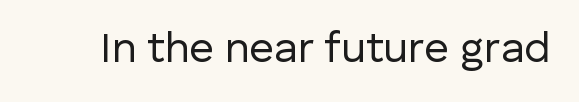
The image shows 43 px regular-weight sans-serif type, upright; set normal letter spacing, not underlined; low stroke contrast and a medium x-height.
